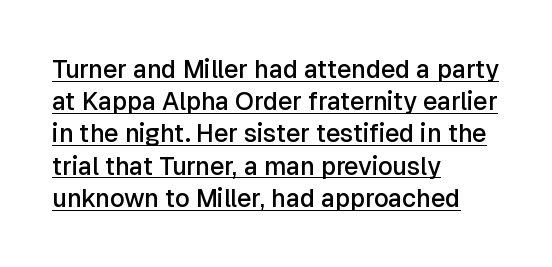
{"italic": "no", "bold": "semi", "underline": "yes", "align": "left", "line_spacing": "normal", "line_spacing_ratio": 1.29, "letter_spacing": "normal", "letter_spacing_em": 0.0, "glyph_px": 25}
